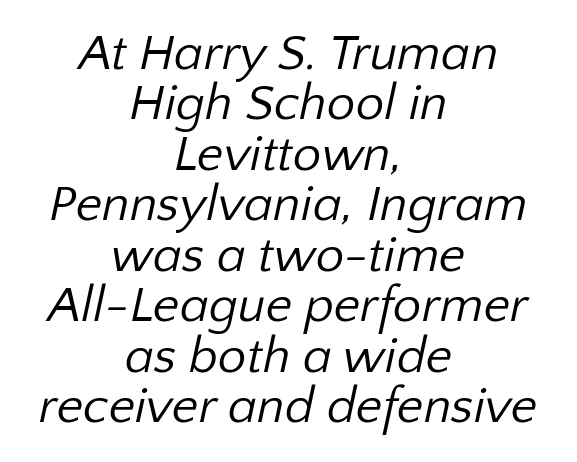
Q: Is the text bold? A: No.
Q: Is the typeface a serif or a sans-serif typeface? A: Sans-serif.
Q: Is the text underlined? A: No.
Q: How is the paragraph aligned? A: Centered.
Q: Is the spacing between letters normal or unusually wide? A: Normal.
Q: Is the spacing between lines tight, normal or loose? A: Tight.
Q: Width (condensed, normal, or wide)? A: Normal.
Q: Stroke contrast? A: Low.
Q: x-height? A: Medium.
Q: Monospaced? A: No.
